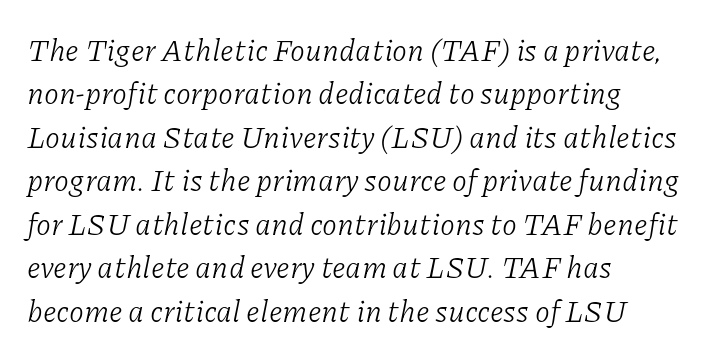
The image shows 30 px light serif type, italic (leaning right); set left-aligned, normal line spacing (1.45x), normal letter spacing, not underlined; low stroke contrast and a medium x-height.
